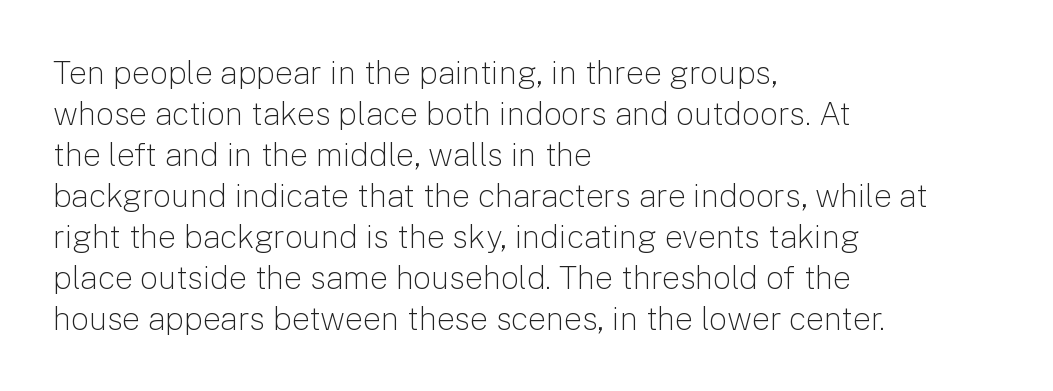
{"serif": "no", "italic": "no", "bold": "no", "weight": "light", "width": "normal", "stroke_contrast": "low", "x_height": "medium", "monospaced": "no", "underline": "no", "align": "left", "line_spacing": "normal", "line_spacing_ratio": 1.28, "letter_spacing": "normal", "letter_spacing_em": 0.0, "glyph_px": 32}
